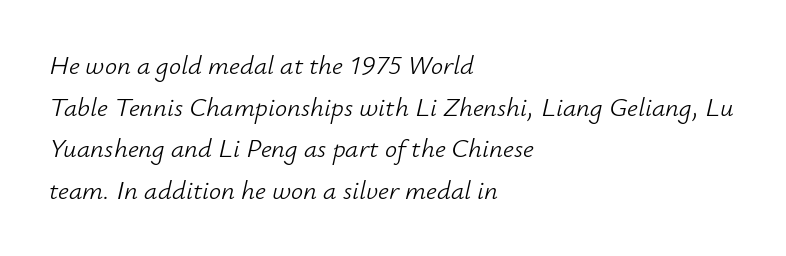
The image shows 27 px text type, italic (leaning right); set left-aligned, normal line spacing (1.54x), normal letter spacing, not underlined.
